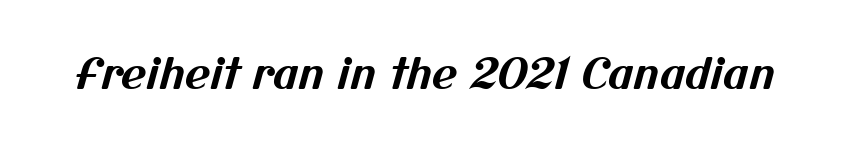
Q: Is the text bold? A: Yes.
Q: Is the typeface a serif or a sans-serif typeface? A: Sans-serif.
Q: Is the text underlined? A: No.
Q: Is the spacing between letters normal or unusually wide? A: Normal.
Q: Width (condensed, normal, or wide)? A: Normal.
Q: Stroke contrast? A: Medium.
Q: x-height? A: Medium.
Q: Monospaced? A: No.
